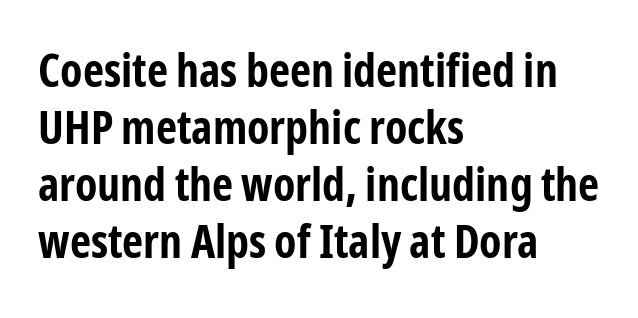
Posture: straight, roman, zero tilt. A classic flush-left, rag-right setting is used for this passage. The letterforms sit shoulder to shoulder at normal distance. Descenders are the only things crossing below the line. On the weight axis this lands at bold, roughly 700.
